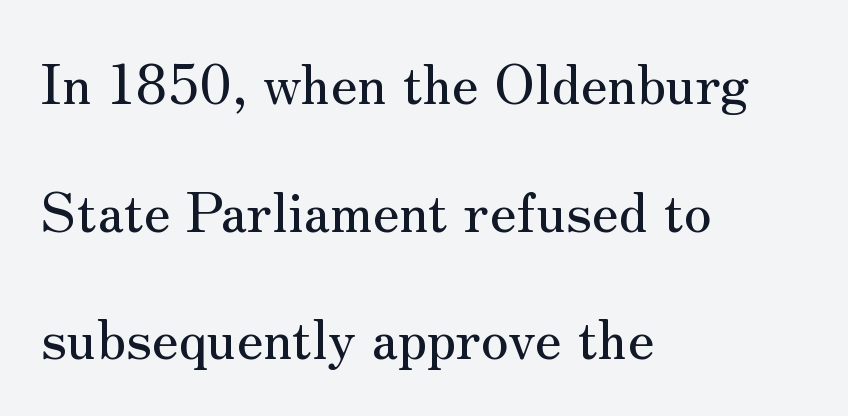
The image shows 55 px serif type, upright; set left-aligned, loose line spacing (2.32x), normal letter spacing, not underlined; medium stroke contrast and a small x-height.
